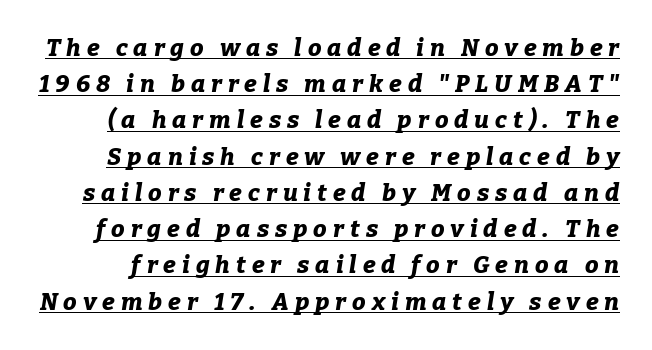
The image shows 24 px bold type, italic (leaning right); set normal line spacing (1.51x), unusually wide letter spacing (+0.25 em), underlined.
